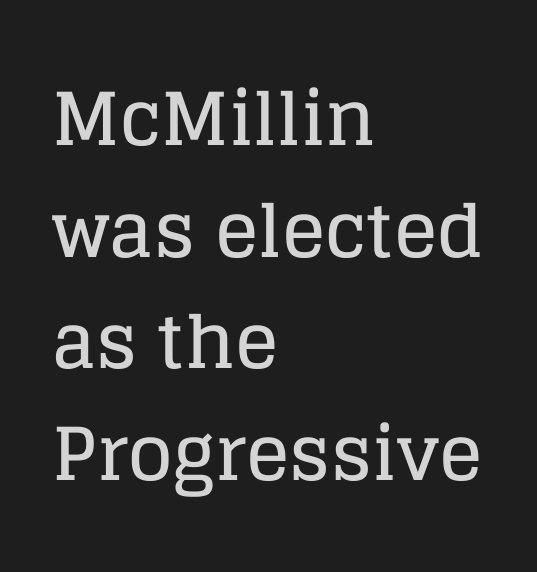
The type family on display is of the serif kind. Alignment: flush left. Letter spacing: default. The vertical gap from one line to the next is medium. Has an underline been added? It has not.
